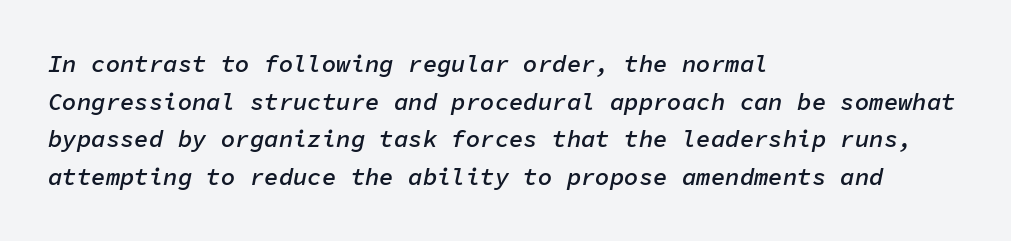
{"italic": "yes", "lean": "right", "slant_degrees": 11, "bold": "semi", "underline": "no", "align": "left", "line_spacing": "normal", "line_spacing_ratio": 1.57, "letter_spacing": "normal", "letter_spacing_em": 0.0, "glyph_px": 24}
